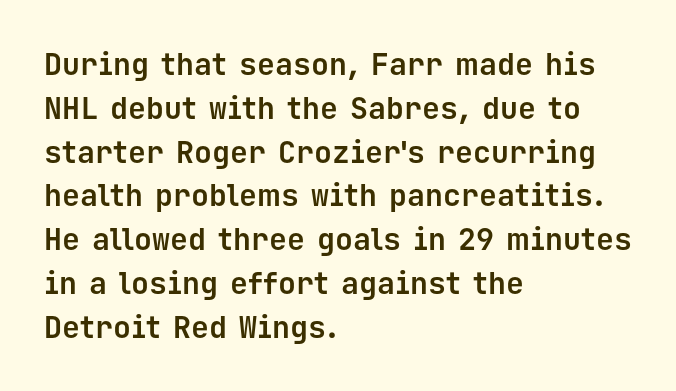
Q: Is the text bold? A: Yes.
Q: Is the text italic (slanted)? A: No, it is upright.
Q: Is the typeface a serif or a sans-serif typeface? A: Sans-serif.
Q: Is the text underlined? A: No.
Q: How is the paragraph aligned? A: Left-aligned.
Q: Is the spacing between letters normal or unusually wide? A: Normal.
Q: Is the spacing between lines tight, normal or loose? A: Normal.
Q: Width (condensed, normal, or wide)? A: Normal.
Q: Stroke contrast? A: Low.
Q: x-height? A: Medium.
Q: Monospaced? A: Yes.
